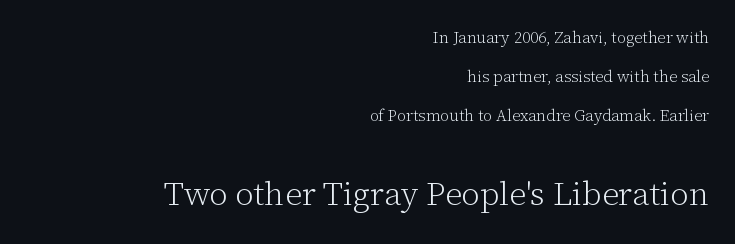
Q: Is the text bold? A: No.
Q: Is the text italic (slanted)? A: No, it is upright.
Q: Is the typeface a serif or a sans-serif typeface? A: Serif.
Q: Is the text underlined? A: No.
Q: How is the paragraph aligned? A: Right-aligned.
Q: Is the spacing between letters normal or unusually wide? A: Normal.
Q: Is the spacing between lines tight, normal or loose? A: Loose.
Q: Which block of text is set in a larger size, the first (top) or the second (bottom)? A: The second (bottom) one.
Q: Width (condensed, normal, or wide)? A: Normal.
Q: Stroke contrast? A: Low.
Q: x-height? A: Medium.
Q: Monospaced? A: No.
